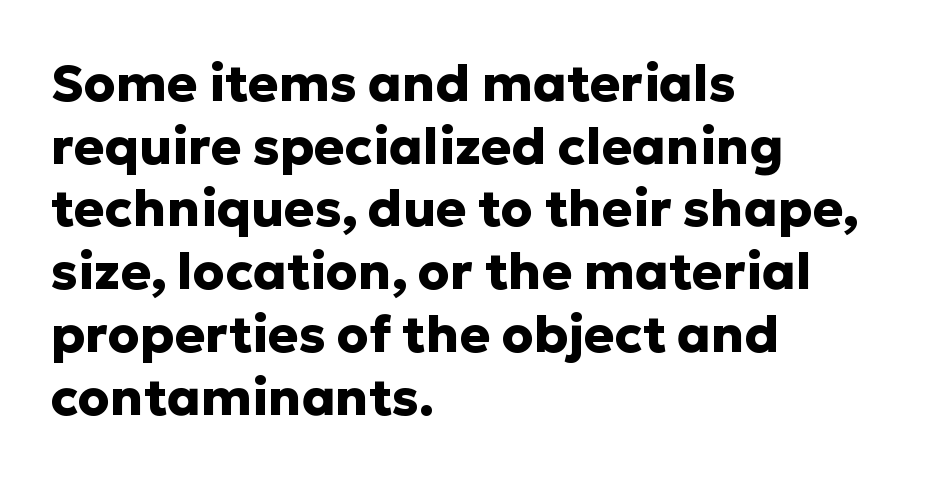
The image shows 51 px heavy sans-serif type, upright; set left-aligned, line spacing 1.23x, normal letter spacing, not underlined; low stroke contrast and a medium x-height.
